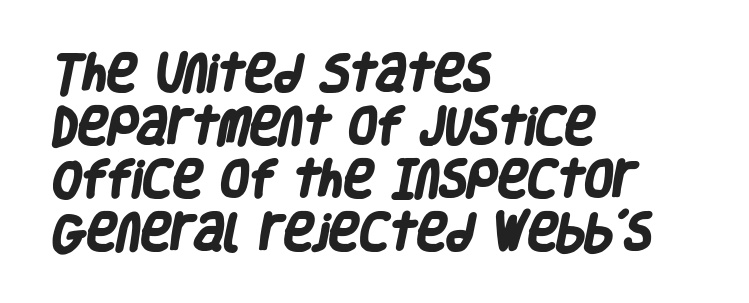
The image shows 41 px heavy, condensed sans-serif type; set left-aligned, normal line spacing (1.29x), normal letter spacing, not underlined; low stroke contrast and a large x-height.
